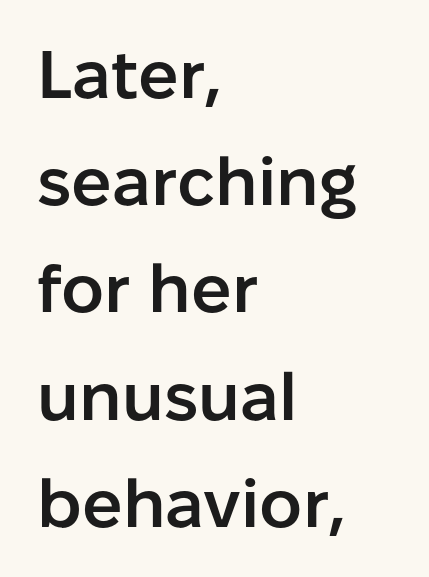
The paragraph shown leans on its left margin. You could not count columns in this text — the font is proportionally spaced. Vertically, the passage feels balanced, rows spaced as you'd expect. The strip under each line holds only bare page.
